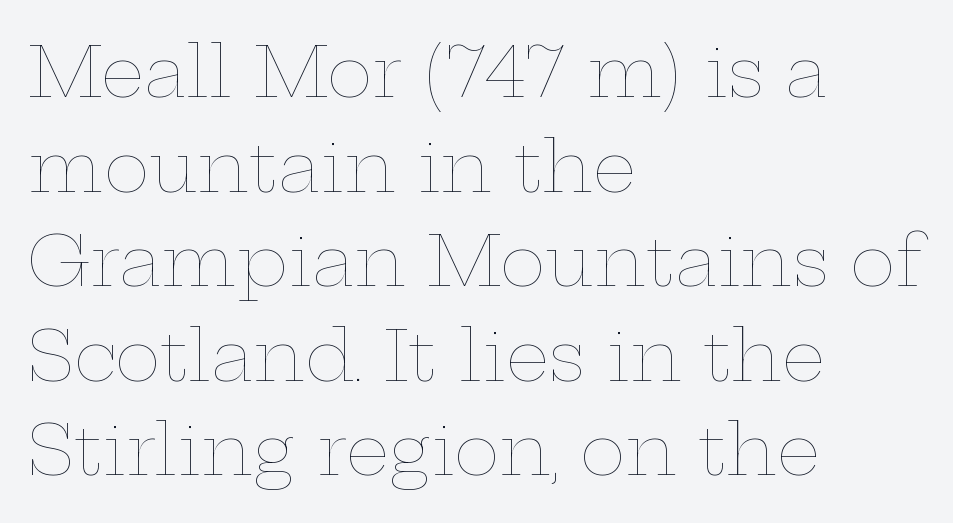
{"italic": "no", "bold": "no", "weight": "thin", "width": "wide", "stroke_contrast": "low", "x_height": "medium", "monospaced": "no", "underline": "no", "align": "left", "line_spacing": "normal", "line_spacing_ratio": 1.37, "letter_spacing": "normal", "letter_spacing_em": 0.0, "glyph_px": 69}
